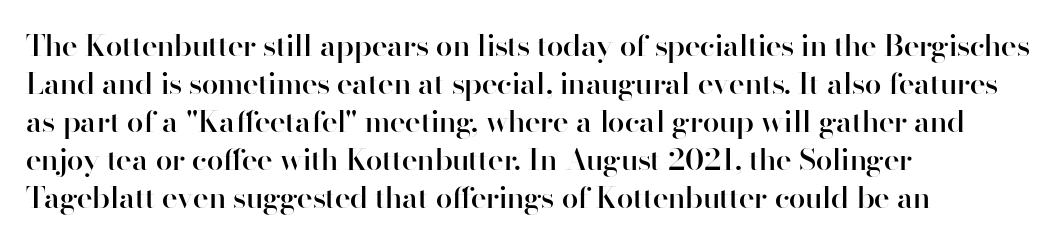
Spacing between characters is what you'd get straight out of the box. Regular leading. A sans-serif font was chosen for this passage. The letters advance in unequal steps, a hallmark of proportional type. Ascenders rise straight up at ninety degrees.
